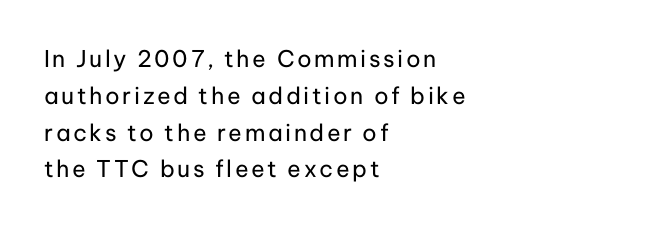
{"italic": "no", "bold": "no", "underline": "no", "align": "left", "line_spacing": "normal", "line_spacing_ratio": 1.6, "glyph_px": 23}
